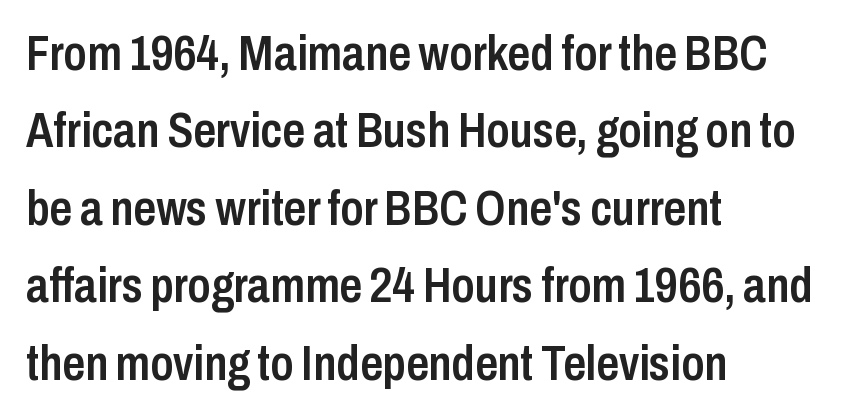
{"serif": "no", "italic": "no", "bold": "semi", "weight": "semibold", "width": "condensed", "stroke_contrast": "low", "x_height": "medium", "monospaced": "no", "underline": "no", "align": "left", "line_spacing": "normal", "line_spacing_ratio": 1.55, "letter_spacing": "normal", "letter_spacing_em": 0.0, "glyph_px": 50}
